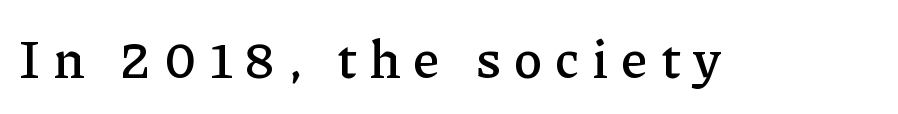
Q: Is the text italic (slanted)? A: No, it is upright.
Q: Is the typeface a serif or a sans-serif typeface? A: Serif.
Q: Is the text underlined? A: No.
Q: Is the spacing between letters normal or unusually wide? A: Unusually wide.
Q: Width (condensed, normal, or wide)? A: Normal.
Q: Stroke contrast? A: Low.
Q: x-height? A: Medium.
Q: Monospaced? A: No.
